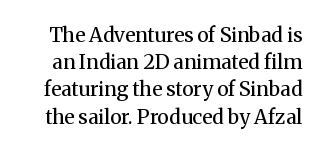
The image shows 20 px text type, upright; set normal line spacing (1.36x), normal letter spacing, not underlined.
